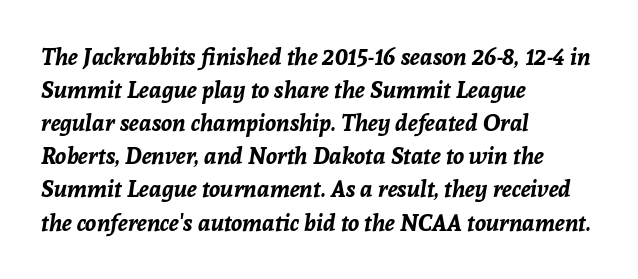
The image shows 23 px bold type, italic (leaning right); set left-aligned, normal line spacing (1.44x), normal letter spacing, not underlined.
